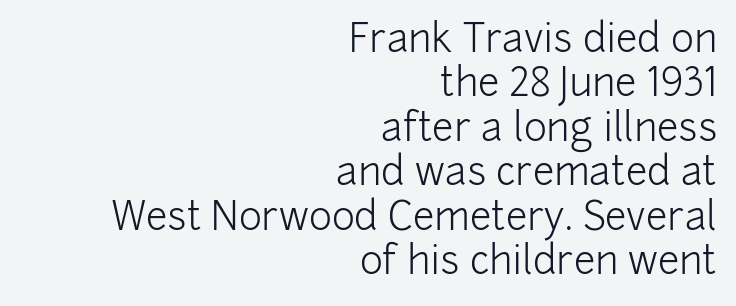
If you measured baseline to baseline, you'd find a short distance. Summary of weight: not heavy and not bold. Classification — sans serif. Style check: upright. Beneath every word, the page is bare.
